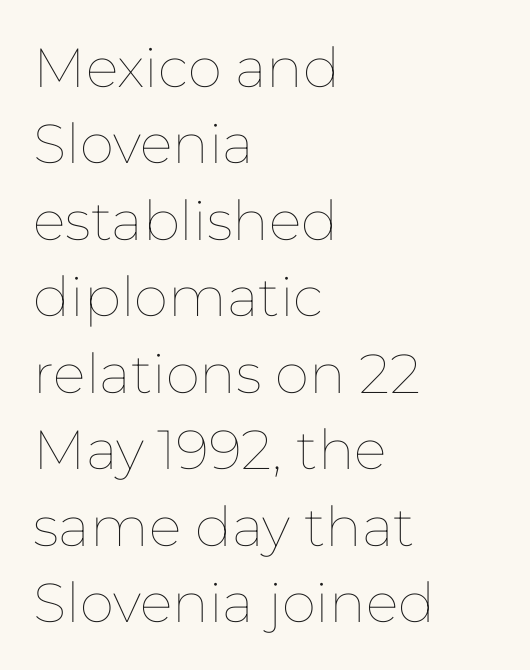
The image shows 55 px thin type, upright; set left-aligned, normal line spacing (1.39x), normal letter spacing, not underlined; low stroke contrast and a medium x-height.
